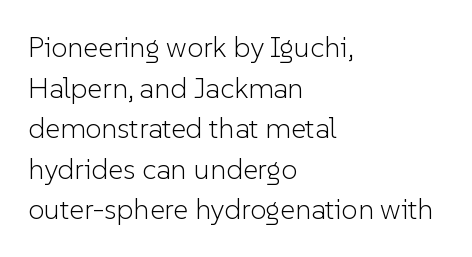
{"serif": "no", "italic": "no", "bold": "no", "weight": "light", "width": "normal", "stroke_contrast": "low", "x_height": "medium", "monospaced": "no", "underline": "no", "align": "left", "line_spacing": "normal", "line_spacing_ratio": 1.4, "letter_spacing": "normal", "letter_spacing_em": 0.0, "glyph_px": 29}
